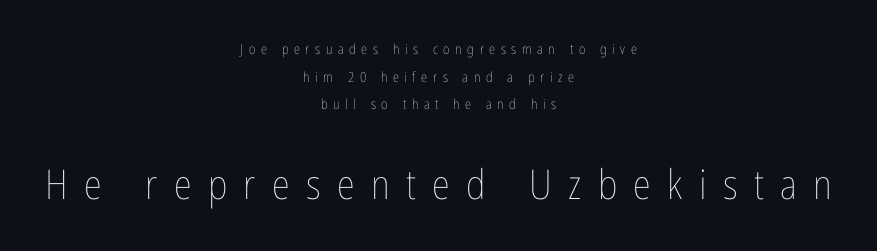
Q: Is the text bold? A: No.
Q: Is the text italic (slanted)? A: No, it is upright.
Q: Is the text underlined? A: No.
Q: How is the paragraph aligned? A: Centered.
Q: Is the spacing between letters normal or unusually wide? A: Unusually wide.
Q: Is the spacing between lines tight, normal or loose? A: Loose.
Q: Which block of text is set in a larger size, the first (top) or the second (bottom)? A: The second (bottom) one.
Q: Width (condensed, normal, or wide)? A: Condensed.
Q: Stroke contrast? A: Low.
Q: x-height? A: Medium.
Q: Monospaced? A: No.
